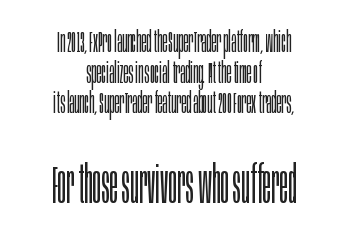
{"serif": "no", "italic": "no", "bold": "no", "weight": "light", "width": "condensed", "stroke_contrast": "low", "x_height": "large", "monospaced": "no", "underline": "no", "align": "center", "line_spacing": "tight", "line_spacing_ratio": 1.02, "letter_spacing": "normal", "letter_spacing_em": 0.0, "larger_block": "second", "size_ratio": 1.73, "glyph_px": 52}
